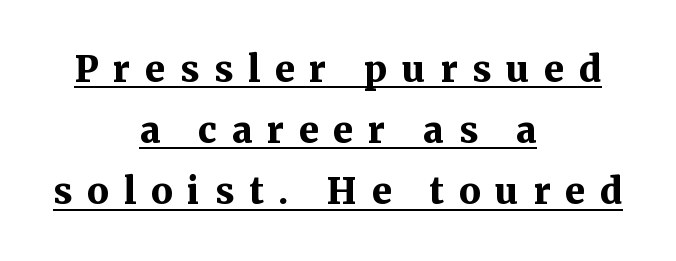
Q: Is the text bold? A: Yes.
Q: Is the text italic (slanted)? A: No, it is upright.
Q: Is the typeface a serif or a sans-serif typeface? A: Serif.
Q: Is the text underlined? A: Yes.
Q: How is the paragraph aligned? A: Centered.
Q: Is the spacing between letters normal or unusually wide? A: Unusually wide.
Q: Is the spacing between lines tight, normal or loose? A: Normal.
Q: Width (condensed, normal, or wide)? A: Normal.
Q: Stroke contrast? A: Medium.
Q: x-height? A: Medium.
Q: Monospaced? A: No.
